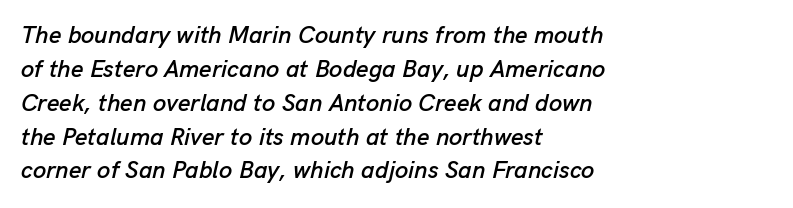
The letters sit at their default tracking, neither squeezed nor spread. Teacher's note: observe the even left margin — that is flush-left alignment. Letters rest on an invisible, unmarked baseline. Looking at the ascenders, they clearly lean.
